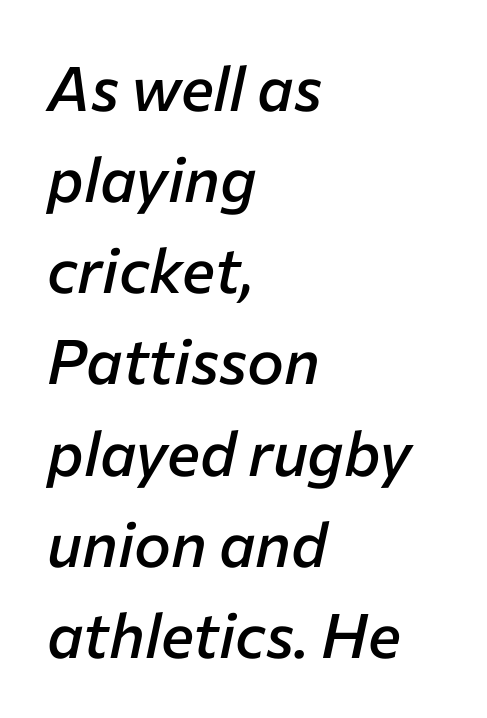
The passage shown is semibold, sitting just below true bold. The vertical gap from one line to the next is medium. Each line starts at the same left margin while the right side varies. Type without underlining. Character widths vary here, with narrow letters taking less room than wide ones. Observe the ordinary spacing: letters are neighbours, not strangers.
